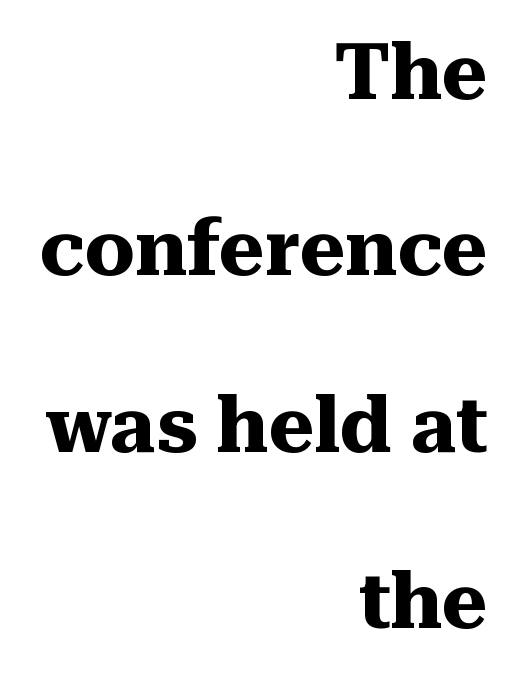
{"serif": "yes", "italic": "no", "bold": "yes", "weight": "heavy", "width": "normal", "stroke_contrast": "medium", "x_height": "medium", "monospaced": "no", "underline": "no", "align": "right", "line_spacing": "loose", "line_spacing_ratio": 2.26, "letter_spacing": "normal", "letter_spacing_em": 0.0, "glyph_px": 78}
